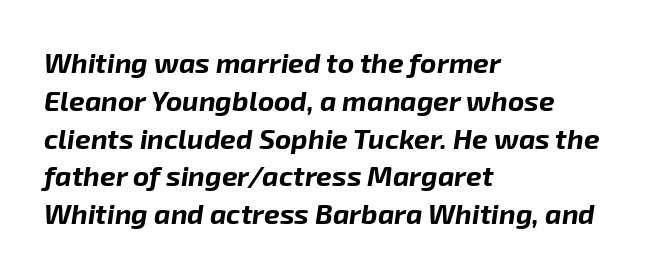
Its strokes are broad and dark, the hallmark of bold type. All the whitespace from short lines collects on the right. Normally led — the rows are evenly, conventionally spaced. Varying glyph widths throughout — classic text-font behaviour. The horizontal fit of the characters is conventional and even. Letters rest on an invisible, unmarked baseline.
